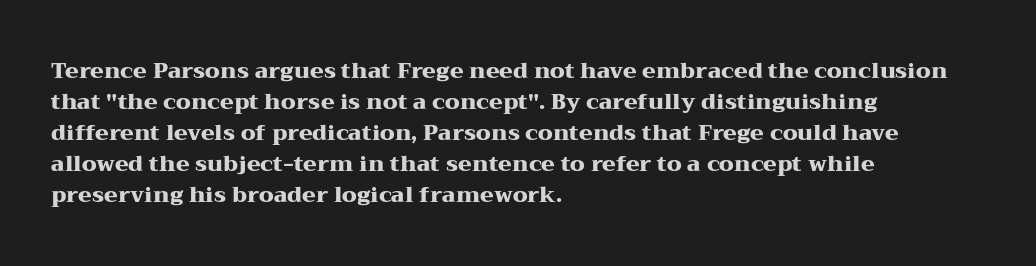
{"italic": "no", "bold": "yes", "underline": "no", "align": "left", "line_spacing": "normal", "line_spacing_ratio": 1.41, "letter_spacing": "normal", "letter_spacing_em": 0.0, "glyph_px": 22}
